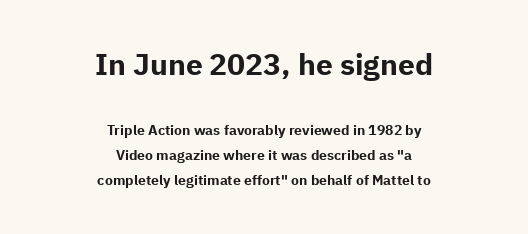
Q: Is the text bold? A: Yes.
Q: Is the text italic (slanted)? A: No, it is upright.
Q: Is the typeface a serif or a sans-serif typeface? A: Sans-serif.
Q: Is the text underlined? A: No.
Q: How is the paragraph aligned? A: Centered.
Q: Is the spacing between letters normal or unusually wide? A: Normal.
Q: Which block of text is set in a larger size, the first (top) or the second (bottom)? A: The first (top) one.
Q: Width (condensed, normal, or wide)? A: Normal.
Q: Stroke contrast? A: Low.
Q: x-height? A: Medium.
Q: Monospaced? A: No.
